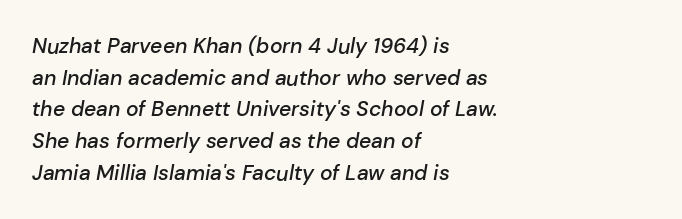
Q: Is the text bold? A: Semi-bold.
Q: Is the text italic (slanted)? A: Yes, it leans right by about 10 degrees.
Q: Is the text underlined? A: No.
Q: How is the paragraph aligned? A: Left-aligned.
Q: Is the spacing between letters normal or unusually wide? A: Normal.
Q: Is the spacing between lines tight, normal or loose? A: Normal.
